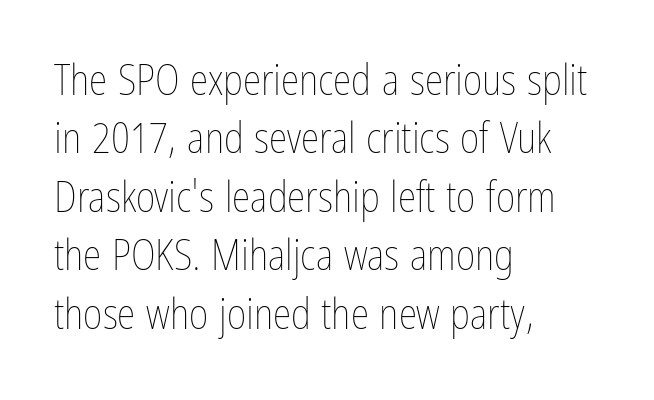
{"italic": "no", "bold": "no", "weight": "thin", "width": "condensed", "stroke_contrast": "low", "x_height": "medium", "monospaced": "no", "underline": "no", "align": "left", "line_spacing": "normal", "line_spacing_ratio": 1.39, "letter_spacing": "normal", "letter_spacing_em": 0.0, "glyph_px": 42}
